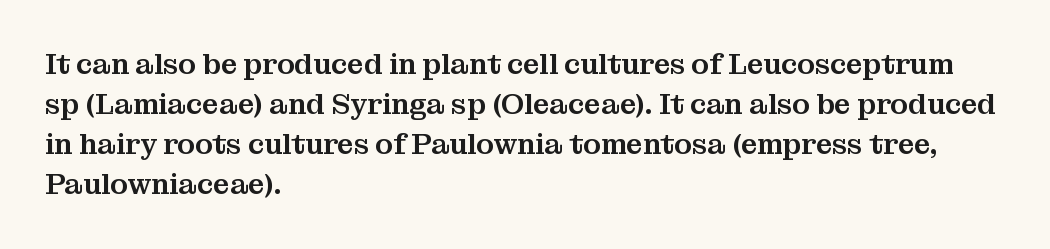
{"serif": "yes", "italic": "no", "width": "normal", "stroke_contrast": "medium", "x_height": "medium", "monospaced": "no", "underline": "no", "align": "left", "line_spacing": "normal", "line_spacing_ratio": 1.38, "letter_spacing": "normal", "letter_spacing_em": 0.0, "glyph_px": 29}
